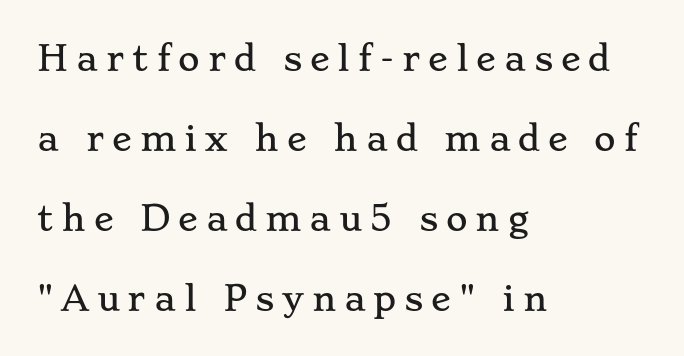
Q: Is the text italic (slanted)? A: No, it is upright.
Q: Is the typeface a serif or a sans-serif typeface? A: Serif.
Q: Is the text underlined? A: No.
Q: How is the paragraph aligned? A: Left-aligned.
Q: Is the spacing between letters normal or unusually wide? A: Unusually wide.
Q: Is the spacing between lines tight, normal or loose? A: Loose.
Q: Width (condensed, normal, or wide)? A: Wide.
Q: Stroke contrast? A: Low.
Q: x-height? A: Small.
Q: Monospaced? A: No.
